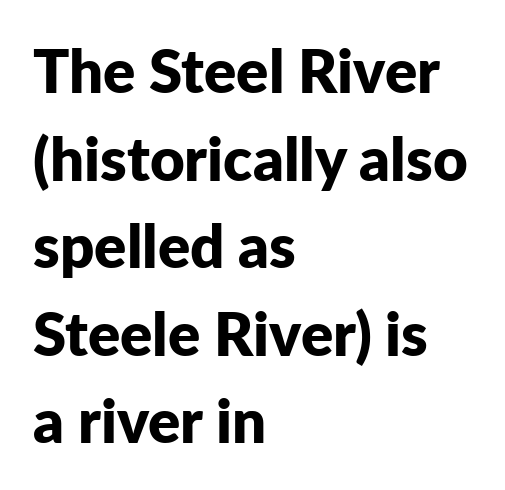
{"serif": "no", "italic": "no", "bold": "yes", "weight": "bold", "width": "normal", "stroke_contrast": "low", "x_height": "medium", "monospaced": "no", "underline": "no", "align": "left", "line_spacing": "normal", "line_spacing_ratio": 1.46, "letter_spacing": "normal", "letter_spacing_em": 0.0, "glyph_px": 60}
